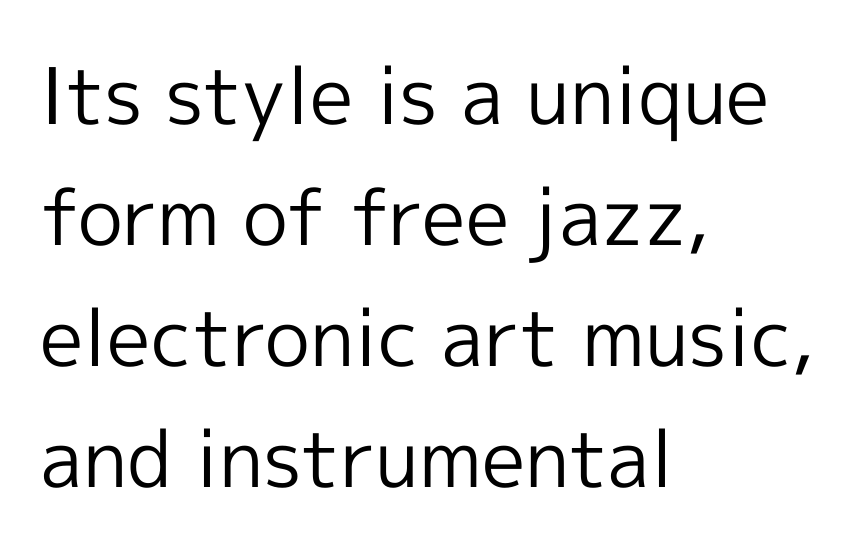
This rendering employs a face without finishing strokes, i.e., a sans-serif. Do the characters align in a grid? No, the font is proportional. The typesetting does not lean heavy: it is not bold. These lines were composed using upright roman letters.
